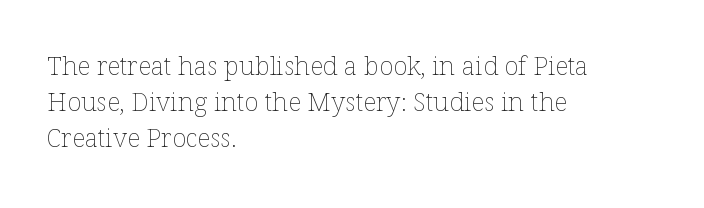
{"italic": "no", "bold": "no", "underline": "no", "align": "left", "line_spacing": "normal", "line_spacing_ratio": 1.38, "letter_spacing": "normal", "letter_spacing_em": 0.0, "glyph_px": 26}
